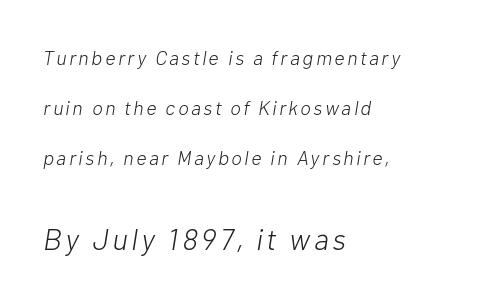
The image shows 30 px light type, italic (leaning right); set left-aligned, loose line spacing (2.5x), not underlined; the second (bottom) block is 1.5x larger; low stroke contrast and a medium x-height.
